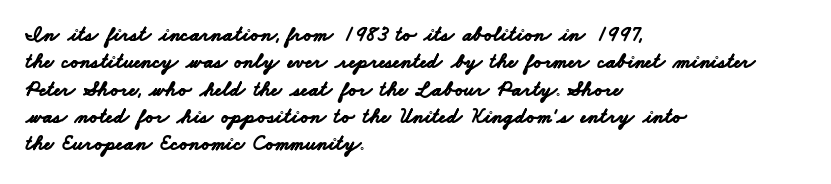
These lines sit exactly where default settings would place them. A typesetter would call this zero additional tracking. The typesetter chose a ragged-right arrangement here. How heavy is the stroke? Heavy — this is a bold.
